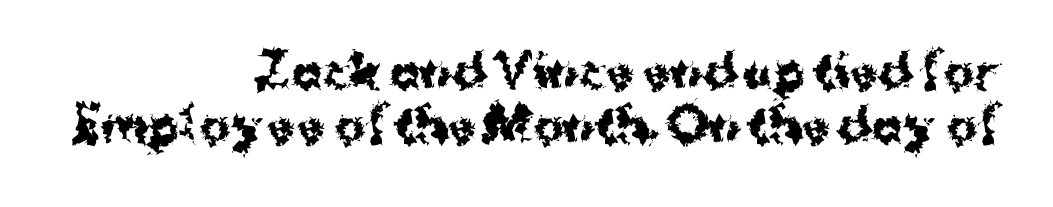
The passage shown is typeset with a sans-serif family. The rag falls on the left side of this text block. The letters advance in unequal steps, a hallmark of proportional type. Short note: letters normally spaced.
